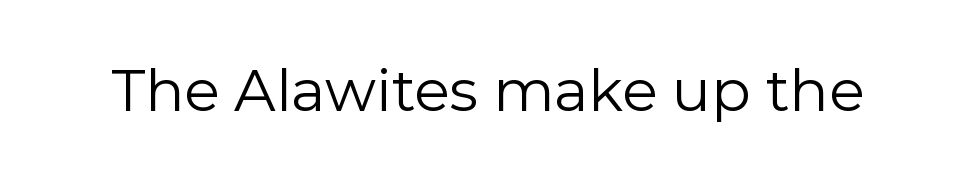
{"serif": "no", "italic": "no", "bold": "no", "weight": "regular", "width": "normal", "x_height": "medium", "monospaced": "no", "underline": "no", "letter_spacing": "normal", "letter_spacing_em": 0.0, "glyph_px": 58}
